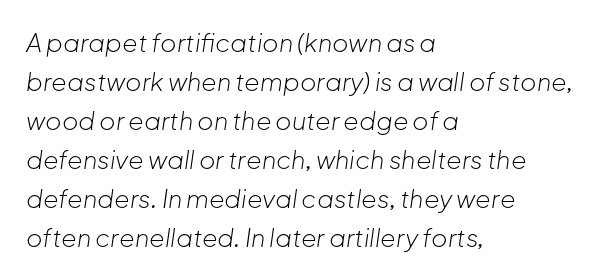
Q: Is the text bold? A: No.
Q: Is the text italic (slanted)? A: Yes, it leans right by about 8 degrees.
Q: Is the text underlined? A: No.
Q: How is the paragraph aligned? A: Left-aligned.
Q: Is the spacing between letters normal or unusually wide? A: Normal.
Q: Is the spacing between lines tight, normal or loose? A: Normal.
